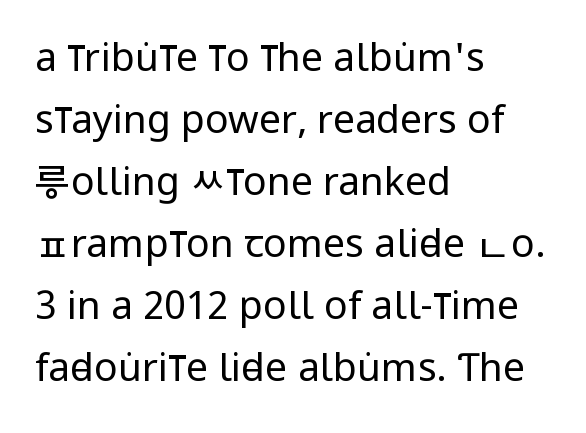
The image shows 39 px regular-weight, condensed sans-serif type, upright; set left-aligned, normal line spacing (1.59x), normal letter spacing, not underlined; low stroke contrast and a large x-height.
